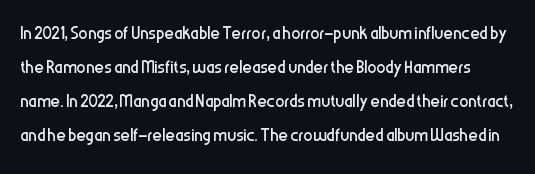
The image shows 23 px text type, upright; set normal line spacing (1.48x), normal letter spacing, not underlined.
